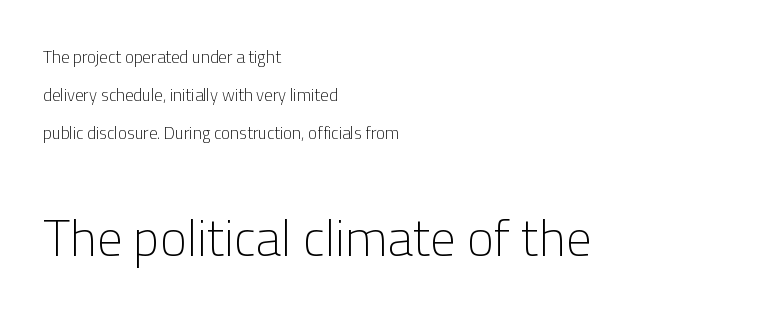
The image shows 51 px light sans-serif type, upright; set left-aligned, loose line spacing (2.24x), normal letter spacing, not underlined; the second (bottom) block is 3.0x larger; low stroke contrast and a medium x-height.
